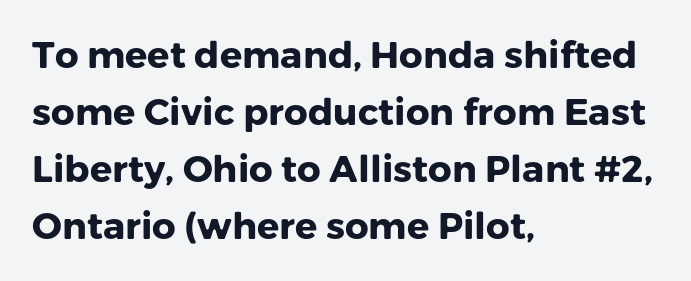
Q: Is the text bold? A: Yes.
Q: Is the text italic (slanted)? A: No, it is upright.
Q: Is the typeface a serif or a sans-serif typeface? A: Sans-serif.
Q: Is the text underlined? A: No.
Q: How is the paragraph aligned? A: Left-aligned.
Q: Is the spacing between letters normal or unusually wide? A: Normal.
Q: Is the spacing between lines tight, normal or loose? A: Normal.
Q: Width (condensed, normal, or wide)? A: Normal.
Q: Stroke contrast? A: Low.
Q: x-height? A: Medium.
Q: Monospaced? A: No.
